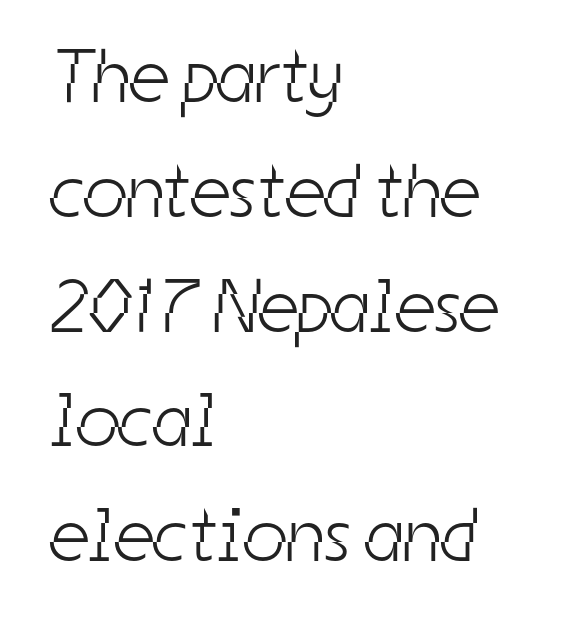
Line spacing here is normal. Note the varied advance widths — an 'i' is clearly narrower than an 'm'. Serifs: no, the terminals of the letterforms are clean. Reading down the block, your eye returns to a fixed left position each line.
